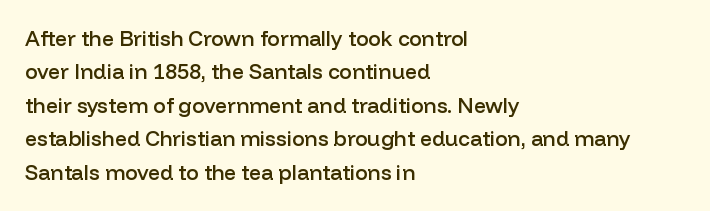
Typographic density is moderately raised because the face is semibold. Letter spacing: default. Vertically, the passage feels balanced, rows spaced as you'd expect. In terms of posture, this sample is upright. These lines stack with their left ends in a neat column.
